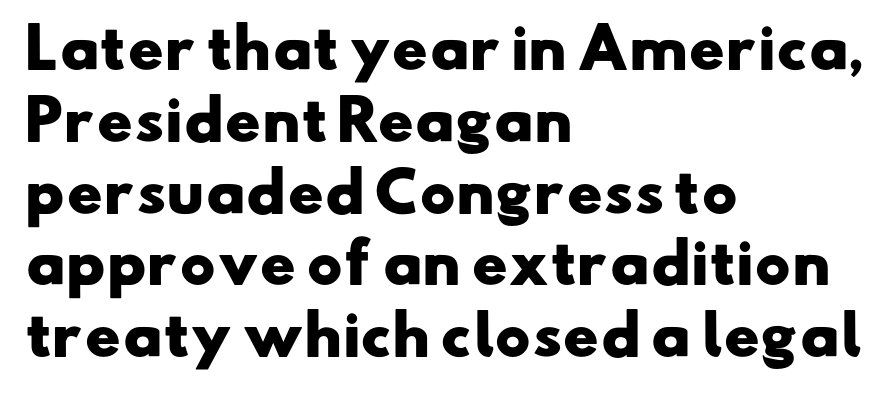
{"serif": "no", "bold": "yes", "weight": "heavy", "width": "wide", "stroke_contrast": "low", "x_height": "small", "monospaced": "no", "underline": "no", "align": "left", "line_spacing": "normal", "line_spacing_ratio": 1.33, "letter_spacing": "normal", "letter_spacing_em": 0.0, "glyph_px": 54}
